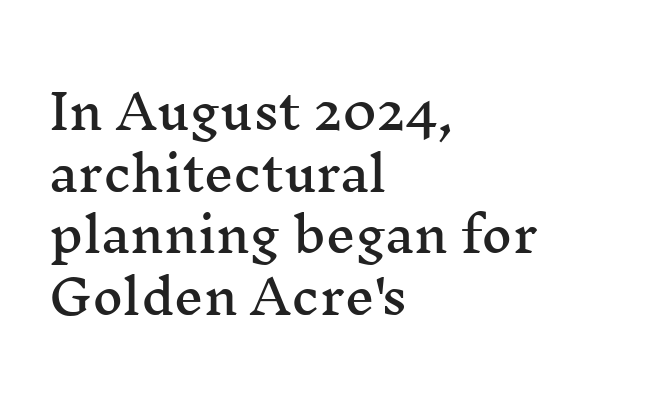
{"serif": "yes", "italic": "no", "width": "wide", "stroke_contrast": "medium", "x_height": "medium", "monospaced": "no", "underline": "no", "align": "left", "line_spacing": "normal", "line_spacing_ratio": 1.31, "letter_spacing": "normal", "letter_spacing_em": 0.0, "glyph_px": 47}
